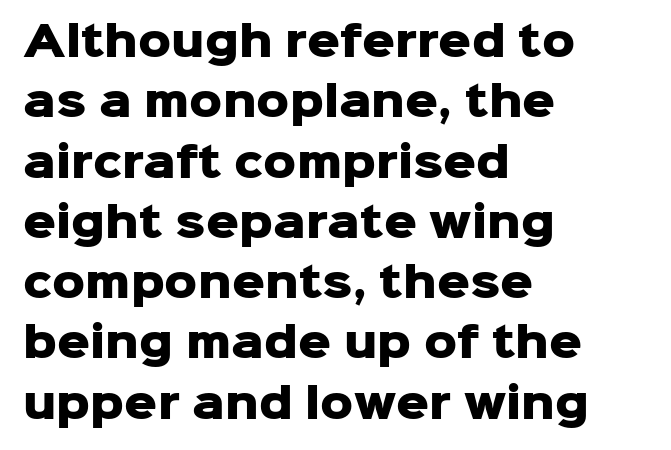
The image shows 41 px heavy sans-serif type, upright; set left-aligned, normal line spacing (1.47x), normal letter spacing, not underlined; low stroke contrast and a medium x-height.
